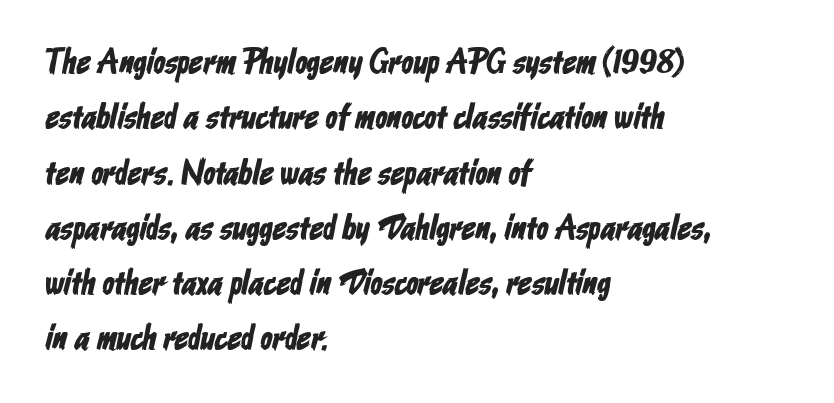
Q: Is the typeface a serif or a sans-serif typeface? A: Sans-serif.
Q: Is the text underlined? A: No.
Q: How is the paragraph aligned? A: Left-aligned.
Q: Is the spacing between letters normal or unusually wide? A: Normal.
Q: Is the spacing between lines tight, normal or loose? A: Normal.
Q: Width (condensed, normal, or wide)? A: Condensed.
Q: Stroke contrast? A: Low.
Q: x-height? A: Medium.
Q: Monospaced? A: No.
